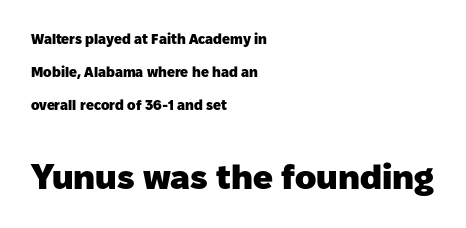
{"serif": "no", "italic": "no", "bold": "yes", "weight": "heavy", "width": "normal", "stroke_contrast": "low", "x_height": "medium", "monospaced": "no", "underline": "no", "align": "left", "line_spacing": "loose", "line_spacing_ratio": 2.34, "letter_spacing": "normal", "letter_spacing_em": 0.0, "larger_block": "second", "size_ratio": 2.5, "glyph_px": 35}
